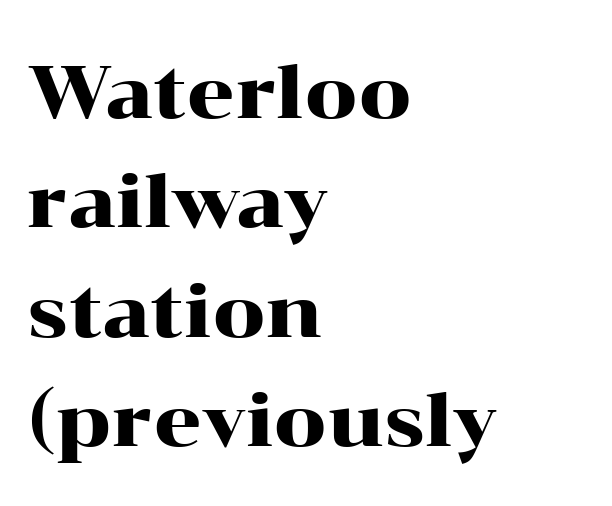
The image shows 75 px wide serif type, upright; set left-aligned, normal line spacing (1.46x), normal letter spacing, not underlined; high stroke contrast and a medium x-height.
